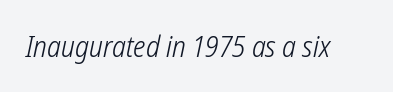
Q: Is the text bold? A: No.
Q: Is the typeface a serif or a sans-serif typeface? A: Sans-serif.
Q: Is the text underlined? A: No.
Q: Is the spacing between letters normal or unusually wide? A: Normal.
Q: Width (condensed, normal, or wide)? A: Condensed.
Q: Stroke contrast? A: Low.
Q: x-height? A: Medium.
Q: Monospaced? A: No.
